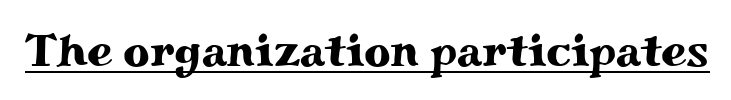
Q: Is the text italic (slanted)? A: No, it is upright.
Q: Is the typeface a serif or a sans-serif typeface? A: Serif.
Q: Is the text underlined? A: Yes.
Q: Is the spacing between letters normal or unusually wide? A: Normal.
Q: Width (condensed, normal, or wide)? A: Wide.
Q: Stroke contrast? A: Medium.
Q: x-height? A: Small.
Q: Monospaced? A: No.
